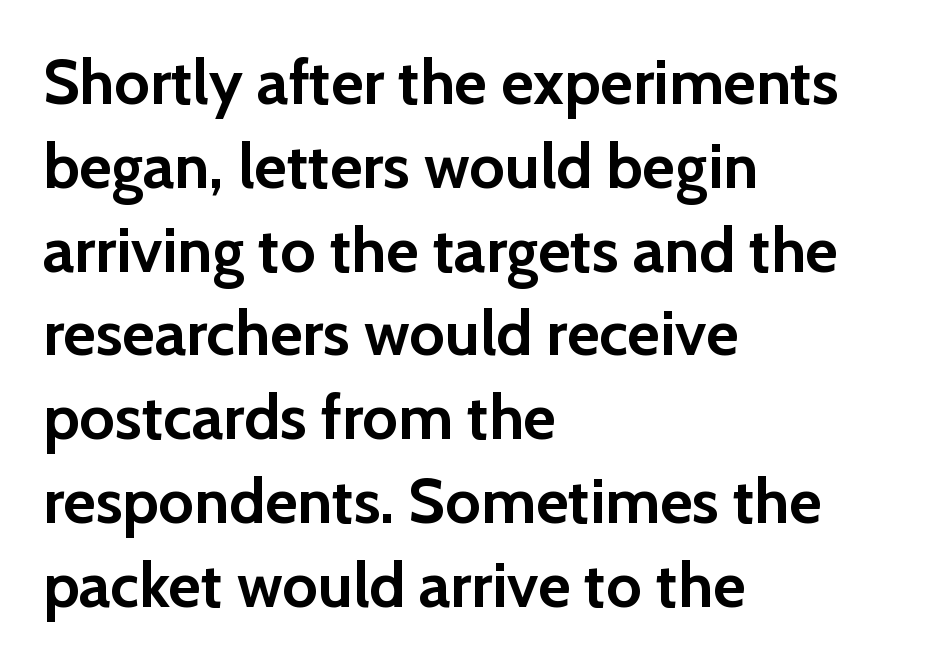
The horizontal fit of the characters is conventional and even. It's the straight-up-and-down kind of type. Letterform terminals end flat and unadorned throughout the passage. Proportional: the letters do not fall into vertical columns. Students, this is bold: see how much ink each stroke carries. In CSS terms this would be text-align: left.
